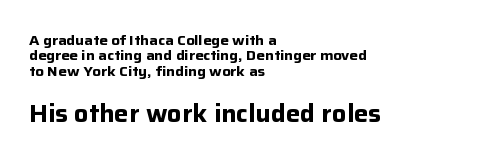
{"italic": "no", "bold": "yes", "underline": "no", "align": "left", "line_spacing": "tight", "line_spacing_ratio": 1.09, "letter_spacing": "normal", "letter_spacing_em": 0.0, "larger_block": "second", "size_ratio": 1.71, "glyph_px": 24}
